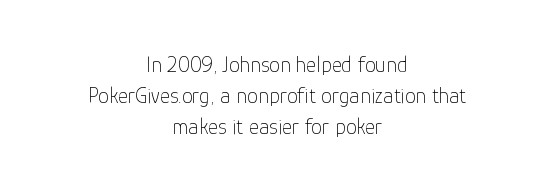
Q: Is the text bold? A: No.
Q: Is the text italic (slanted)? A: No, it is upright.
Q: Is the text underlined? A: No.
Q: How is the paragraph aligned? A: Centered.
Q: Is the spacing between letters normal or unusually wide? A: Normal.
Q: Is the spacing between lines tight, normal or loose? A: Normal.
